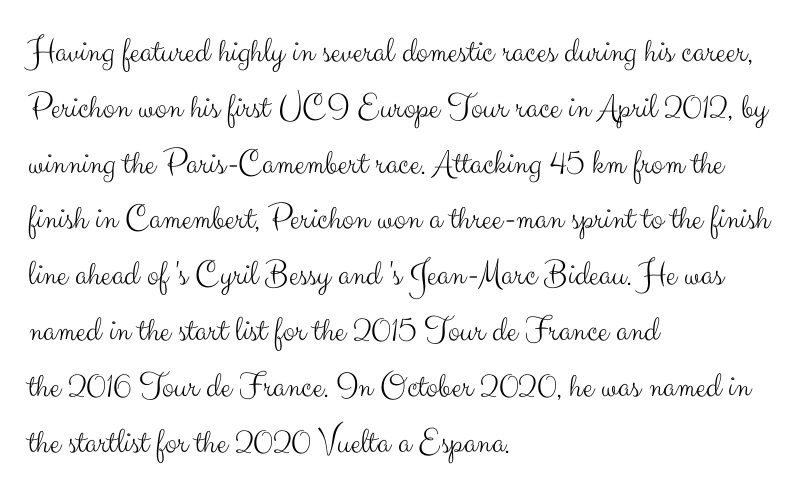
Q: Is the text bold? A: No.
Q: Is the text italic (slanted)? A: Yes.
Q: Is the typeface a serif or a sans-serif typeface? A: Sans-serif.
Q: Is the text underlined? A: No.
Q: How is the paragraph aligned? A: Left-aligned.
Q: Is the spacing between letters normal or unusually wide? A: Normal.
Q: Is the spacing between lines tight, normal or loose? A: Normal.
Q: Width (condensed, normal, or wide)? A: Normal.
Q: Stroke contrast? A: Medium.
Q: x-height? A: Small.
Q: Monospaced? A: No.
